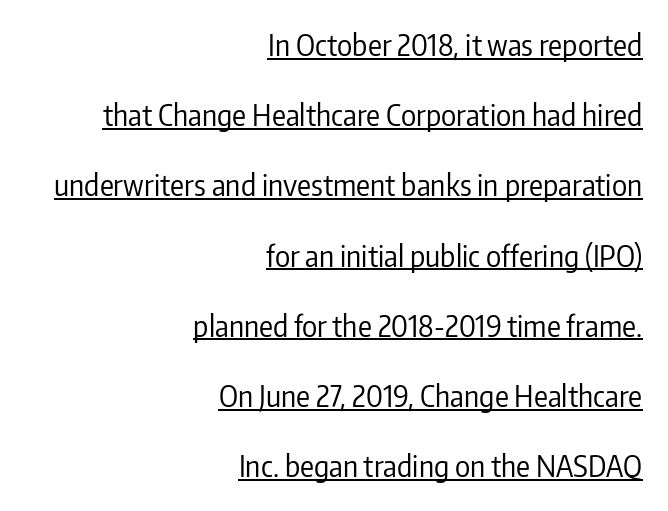
The image shows 29 px regular-weight, condensed sans-serif type, upright; set right-aligned, loose line spacing (2.42x), normal letter spacing, underlined; low stroke contrast and a medium x-height.
